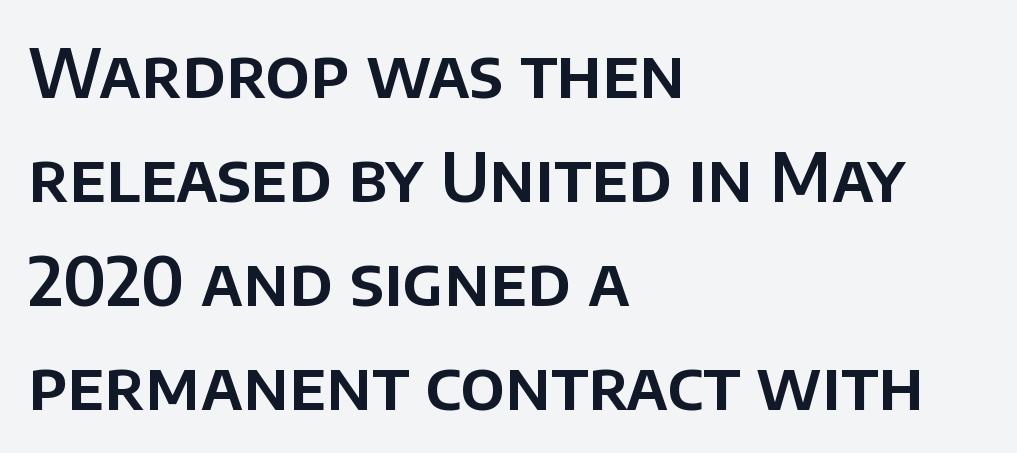
{"serif": "no", "italic": "no", "width": "normal", "stroke_contrast": "low", "x_height": "large", "monospaced": "no", "underline": "no", "align": "left", "line_spacing": "normal", "line_spacing_ratio": 1.55, "letter_spacing": "normal", "letter_spacing_em": 0.0, "glyph_px": 67}
